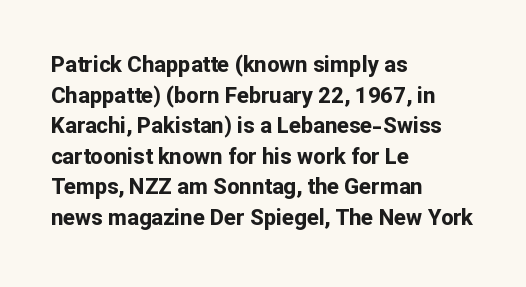
The image shows 22 px bold type, upright; set left-aligned, normal line spacing (1.39x), normal letter spacing, not underlined.
